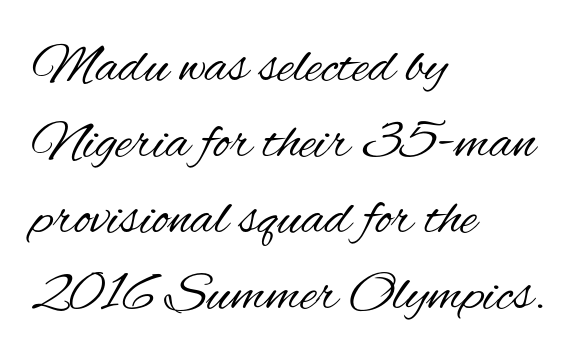
Q: Is the text bold? A: No.
Q: Is the text italic (slanted)? A: Yes.
Q: Is the typeface a serif or a sans-serif typeface? A: Sans-serif.
Q: Is the text underlined? A: No.
Q: How is the paragraph aligned? A: Left-aligned.
Q: Is the spacing between letters normal or unusually wide? A: Normal.
Q: Is the spacing between lines tight, normal or loose? A: Normal.
Q: Width (condensed, normal, or wide)? A: Condensed.
Q: Stroke contrast? A: Medium.
Q: x-height? A: Small.
Q: Monospaced? A: No.
